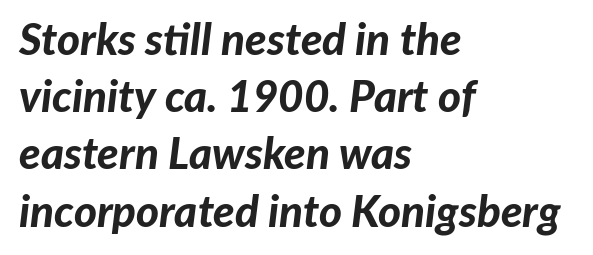
{"italic": "yes", "lean": "right", "slant_degrees": 7, "bold": "yes", "weight": "bold", "width": "normal", "stroke_contrast": "low", "x_height": "medium", "monospaced": "no", "underline": "no", "align": "left", "line_spacing": "normal", "line_spacing_ratio": 1.3, "letter_spacing": "normal", "letter_spacing_em": 0.0, "glyph_px": 44}
